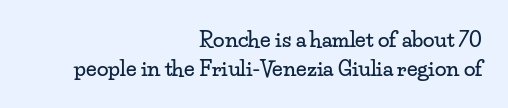
Q: Is the text italic (slanted)? A: No, it is upright.
Q: Is the text underlined? A: No.
Q: How is the paragraph aligned? A: Right-aligned.
Q: Is the spacing between letters normal or unusually wide? A: Normal.
Q: Is the spacing between lines tight, normal or loose? A: Normal.
